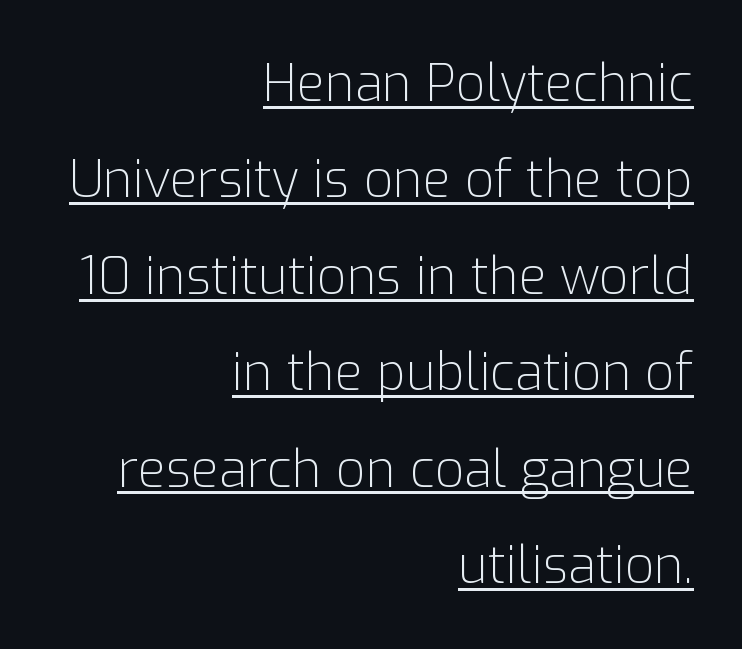
{"serif": "no", "italic": "no", "bold": "no", "weight": "light", "width": "normal", "stroke_contrast": "low", "x_height": "medium", "monospaced": "no", "underline": "yes", "align": "right", "line_spacing_ratio": 1.89, "letter_spacing": "normal", "letter_spacing_em": 0.0, "glyph_px": 51}
